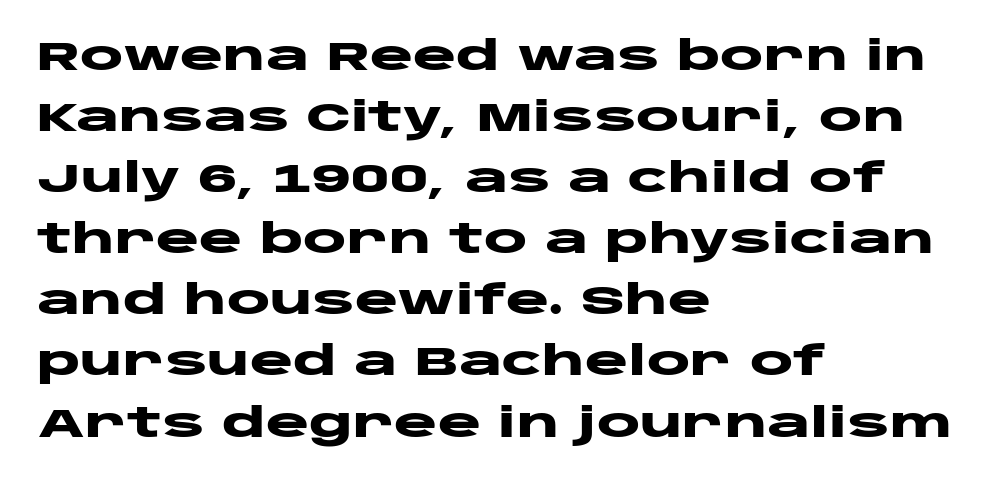
The image shows 41 px heavy, wide sans-serif type, upright; set left-aligned, normal line spacing (1.49x), normal letter spacing, not underlined; low stroke contrast and a large x-height.
